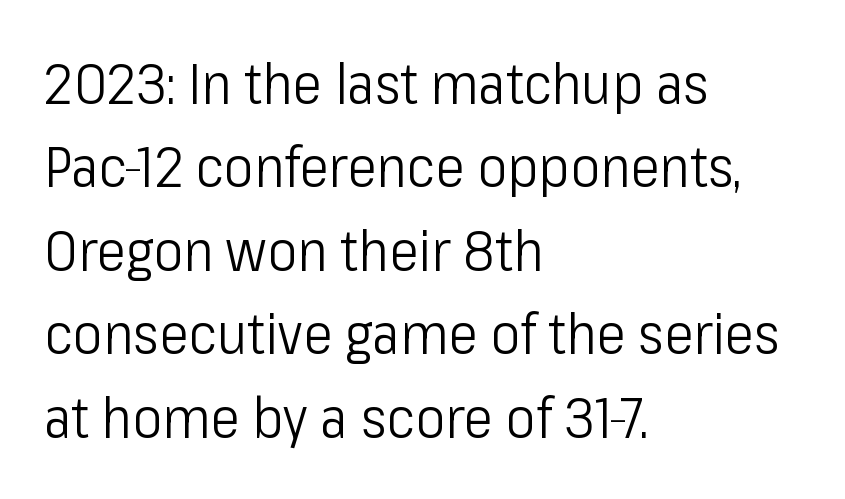
The image shows 56 px light, condensed sans-serif type, upright; set left-aligned, normal line spacing (1.49x), normal letter spacing, not underlined; low stroke contrast and a medium x-height.
